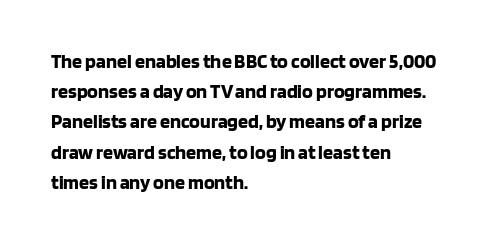
{"italic": "no", "bold": "yes", "underline": "no", "align": "left", "line_spacing": "normal", "line_spacing_ratio": 1.51, "letter_spacing": "normal", "letter_spacing_em": 0.0, "glyph_px": 20}
